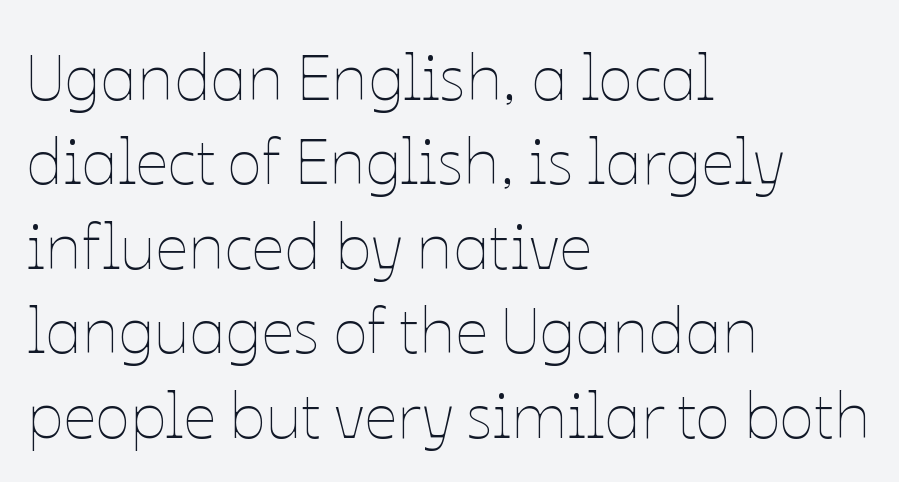
The image shows 65 px thin type, upright; set left-aligned, normal line spacing (1.3x), normal letter spacing, not underlined; low stroke contrast and a medium x-height.
